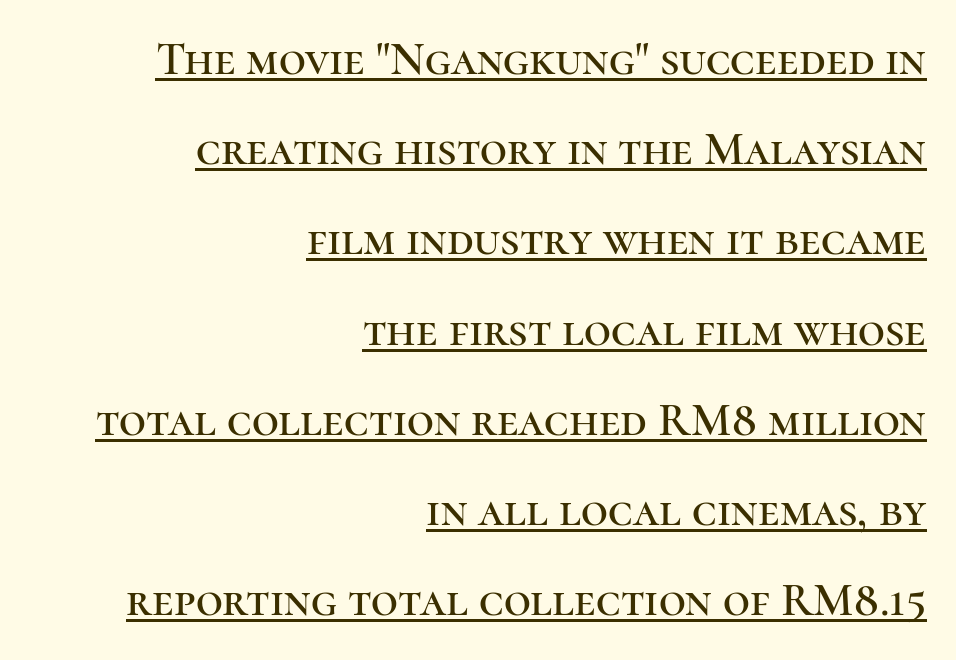
Typeset ragged left — the right edge is the straight one. You could not count columns in this text — the font is proportionally spaced. This block would shrink considerably if given ordinary leading; it's expanded now. The lettering holds an erect, upright posture throughout.
